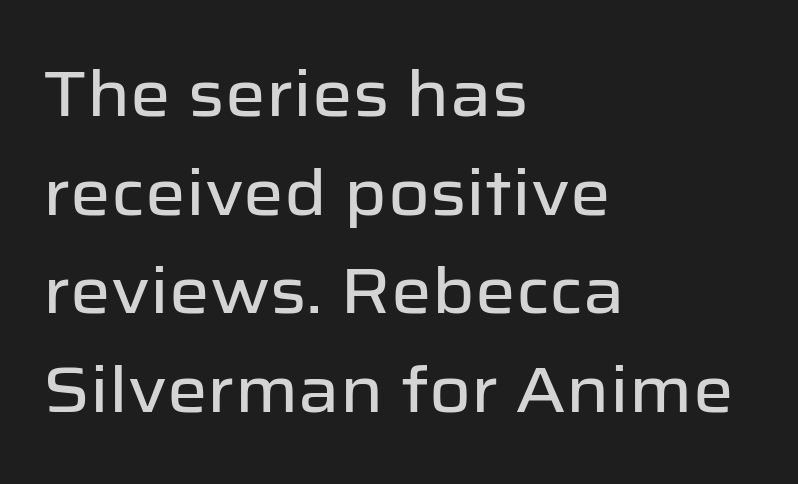
Underline: absent. Posture: straight, roman, zero tilt. Rows of type keep a routine distance in the vertical direction. Look at the tracking — it's just the regular setting, nothing added. A student would call this left alignment; a typographer would say flush left, rag right.
